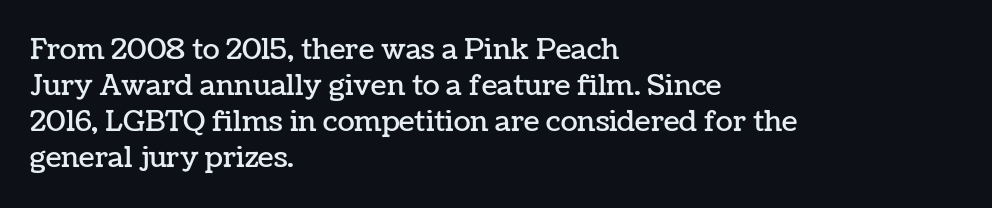
The image shows 28 px text type, upright; set left-aligned, normal line spacing (1.28x), normal letter spacing, not underlined; low stroke contrast and a medium x-height.
